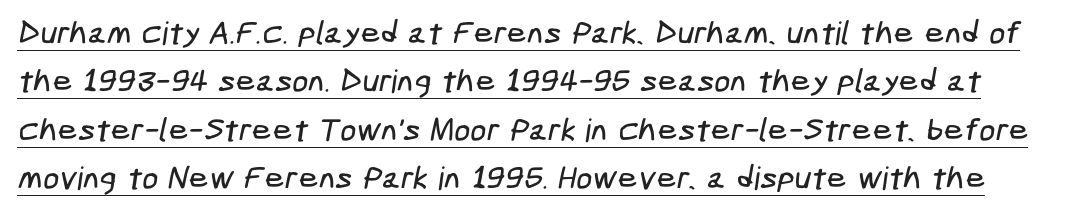
The image shows 32 px condensed sans-serif type; set normal line spacing (1.51x), normal letter spacing, underlined; low stroke contrast and a medium x-height.
